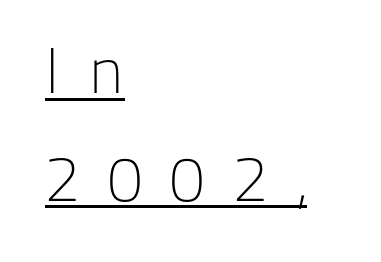
{"serif": "no", "italic": "no", "bold": "no", "weight": "light", "width": "normal", "stroke_contrast": "low", "x_height": "medium", "monospaced": "no", "underline": "yes", "align": "left", "line_spacing": "normal", "line_spacing_ratio": 1.68, "letter_spacing": "wide", "letter_spacing_em": 0.45, "glyph_px": 64}
